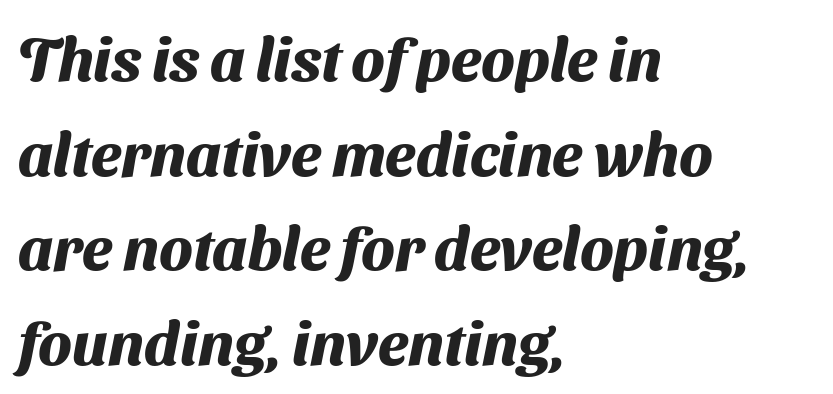
{"serif": "no", "bold": "yes", "weight": "heavy", "width": "normal", "stroke_contrast": "medium", "x_height": "medium", "monospaced": "no", "underline": "no", "align": "left", "line_spacing": "normal", "line_spacing_ratio": 1.55, "letter_spacing": "normal", "letter_spacing_em": 0.0, "glyph_px": 61}
